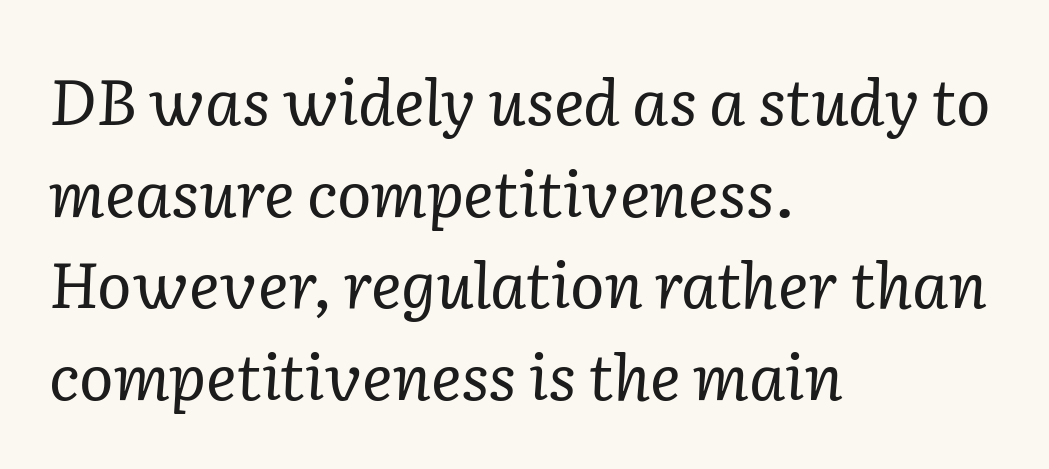
The image shows 64 px regular-weight serif type, italic (leaning right); set left-aligned, normal line spacing (1.43x), normal letter spacing, not underlined; low stroke contrast and a medium x-height.
